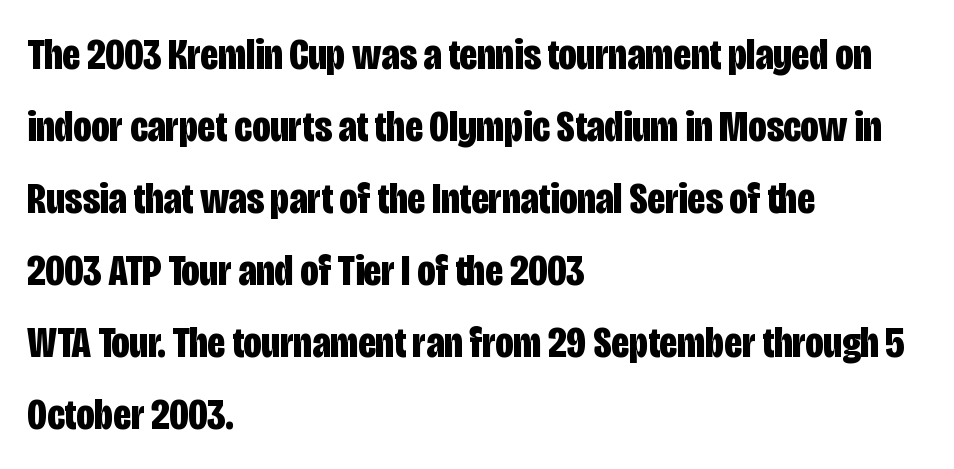
The axis of the letterforms is exactly vertical. The compositor pushed each line to the left boundary. Letters rest on an invisible, unmarked baseline. You could call the tracking neutral — neither tight nor loose. The rows are spaced the way most documents space them.
